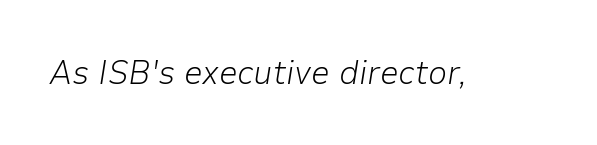
The typeface has the unassuming heft of standard copy or less. Underlining? Definitely not there. Looks like regular typesetting: each glyph gets only the width it needs. Every character sits at an angle, as italics do. Look at the tracking — it's just the regular setting, nothing added.
